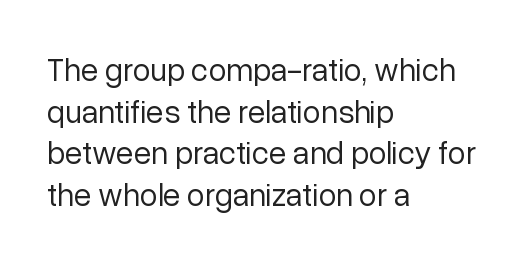
Q: Is the text bold? A: No.
Q: Is the text italic (slanted)? A: No, it is upright.
Q: Is the typeface a serif or a sans-serif typeface? A: Sans-serif.
Q: Is the text underlined? A: No.
Q: How is the paragraph aligned? A: Left-aligned.
Q: Is the spacing between letters normal or unusually wide? A: Normal.
Q: Is the spacing between lines tight, normal or loose? A: Normal.
Q: Width (condensed, normal, or wide)? A: Normal.
Q: Stroke contrast? A: Low.
Q: x-height? A: Medium.
Q: Monospaced? A: No.
